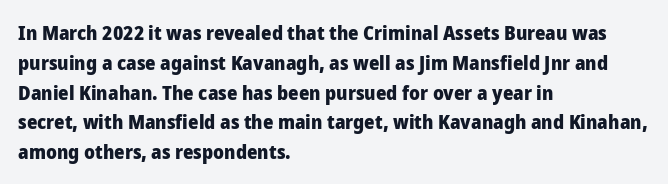
The image shows 20 px bold type, upright; set left-aligned, normal line spacing (1.49x), normal letter spacing, not underlined.
